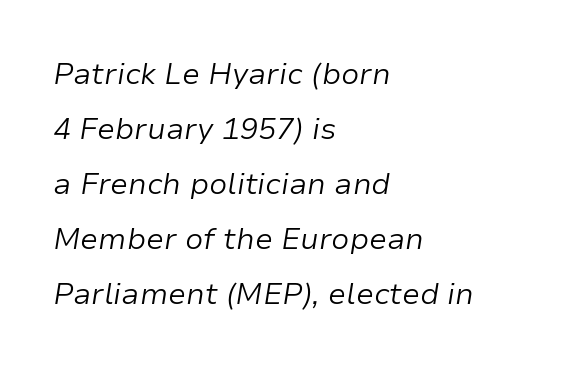
The horizontal fit of the characters is conventional and even. Glance below the letters and you will spot only blank space. The typesetter chose a ragged-right arrangement here. The axis of the letterforms is tilted away from vertical.
